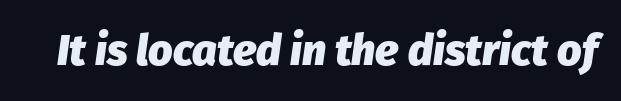
The image shows 43 px heavy type, italic (leaning right); set normal letter spacing, not underlined; low stroke contrast and a medium x-height.
